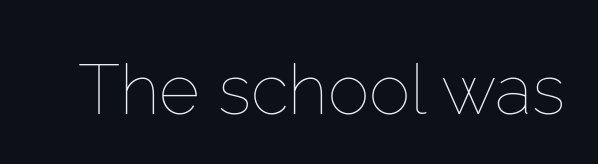
Look at the tracking — it's just the regular setting, nothing added. The letters advance in unequal steps, a hallmark of proportional type. Any mark beneath the type? The region is blank. This is not heavy type; no bold has been used. The lettering stays uniformly vertical, giving the passage a roman look.
